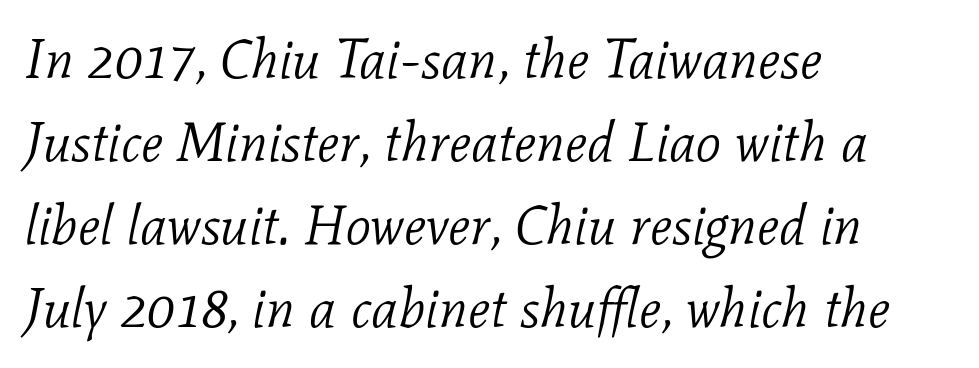
The image shows 55 px light serif type, italic (leaning right); set left-aligned, normal line spacing (1.51x), normal letter spacing, not underlined; low stroke contrast and a medium x-height.
